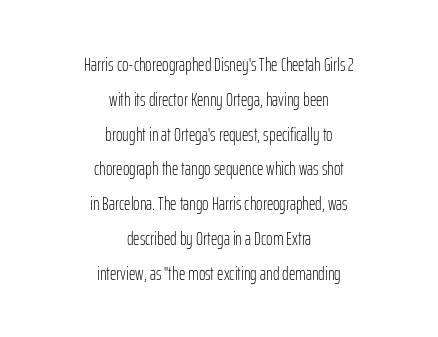
Q: Is the text bold? A: No.
Q: Is the text italic (slanted)? A: No, it is upright.
Q: Is the text underlined? A: No.
Q: How is the paragraph aligned? A: Centered.
Q: Is the spacing between letters normal or unusually wide? A: Normal.
